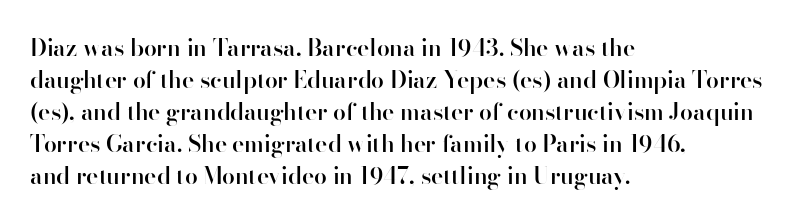
Q: Is the text bold? A: Semi-bold.
Q: Is the text italic (slanted)? A: No, it is upright.
Q: Is the text underlined? A: No.
Q: How is the paragraph aligned? A: Left-aligned.
Q: Is the spacing between letters normal or unusually wide? A: Normal.
Q: Is the spacing between lines tight, normal or loose? A: Normal.
